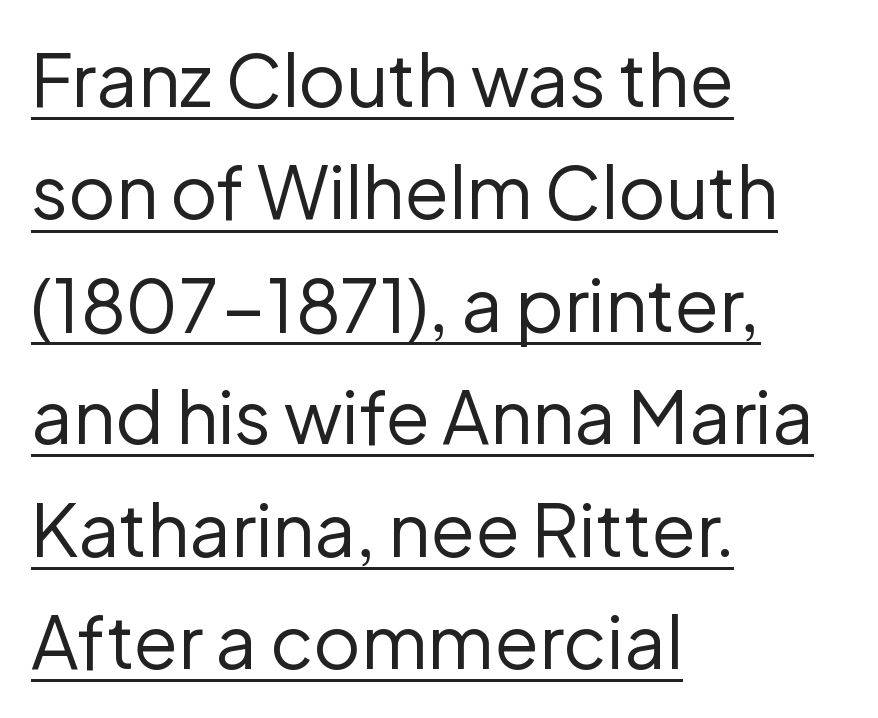
Whoever set this chose a conventional vertical rhythm. Every word sits above its own underline. Every stem runs plumb, perpendicular to the baseline. Are there feet on the stems? There aren't — it's a sans.
